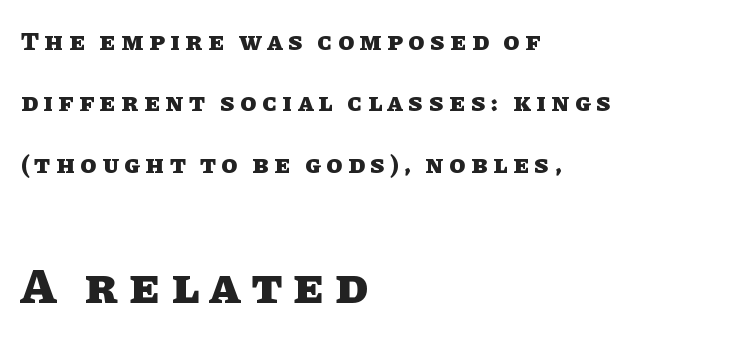
Q: Is the text bold? A: Yes.
Q: Is the text italic (slanted)? A: No, it is upright.
Q: Is the text underlined? A: No.
Q: How is the paragraph aligned? A: Left-aligned.
Q: Is the spacing between letters normal or unusually wide? A: Unusually wide.
Q: Is the spacing between lines tight, normal or loose? A: Loose.
Q: Which block of text is set in a larger size, the first (top) or the second (bottom)? A: The second (bottom) one.
Q: Width (condensed, normal, or wide)? A: Normal.
Q: Stroke contrast? A: Low.
Q: x-height? A: Large.
Q: Monospaced? A: No.
